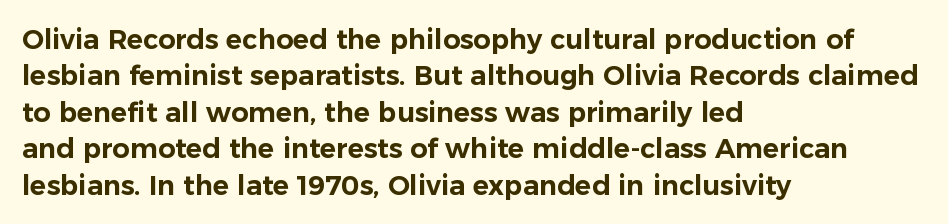
Q: Is the text italic (slanted)? A: No, it is upright.
Q: Is the text underlined? A: No.
Q: How is the paragraph aligned? A: Left-aligned.
Q: Is the spacing between letters normal or unusually wide? A: Normal.
Q: Is the spacing between lines tight, normal or loose? A: Normal.
